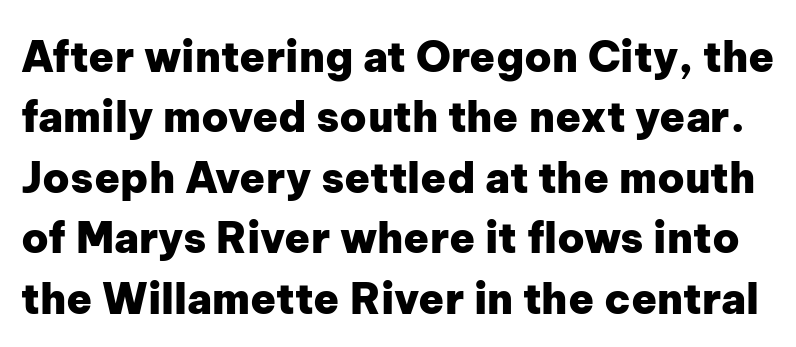
The image shows 42 px heavy sans-serif type, upright; set normal line spacing (1.44x), normal letter spacing, not underlined; low stroke contrast and a medium x-height.
